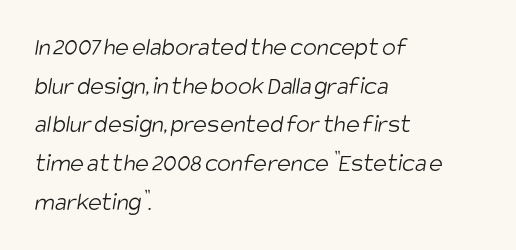
The passage shown stacks its lines at a standard gap. Underline: absent. The typesetter chose a ragged-right arrangement here. Weight class: somewhere from thin through regular.
